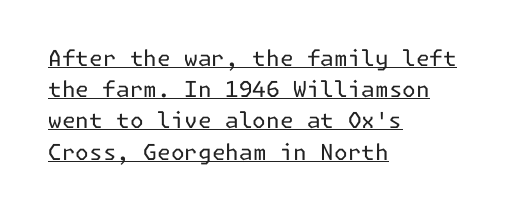
The image shows 22 px text type, upright; set left-aligned, normal line spacing (1.42x), normal letter spacing, underlined.
